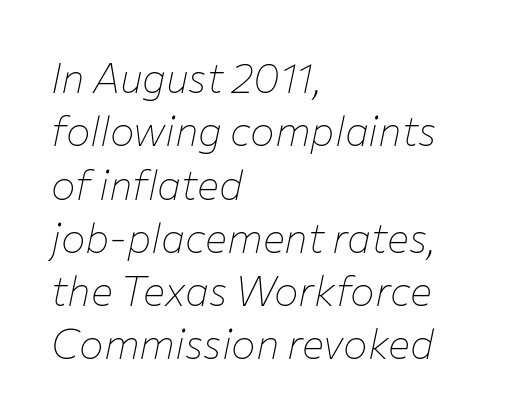
Reading down the column, the eye jumps a familiar distance to each next line. Inter-character spacing is left at the font's built-in metrics. A quiet, ordinary-to-light weight characterises the typeface. Letters rest on an invisible, unmarked baseline. Leftover space on each line is placed entirely after the last word.
